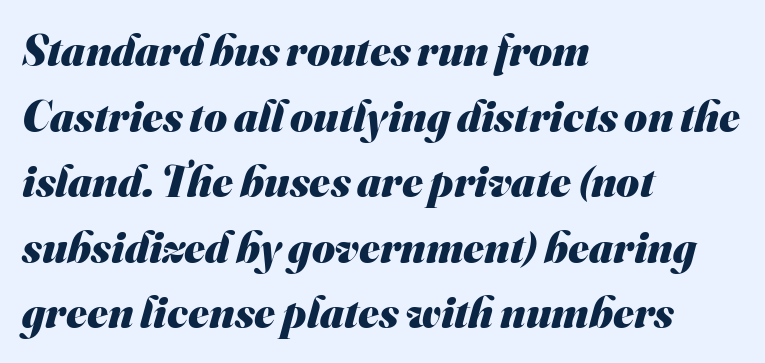
Q: Is the text bold? A: Yes.
Q: Is the typeface a serif or a sans-serif typeface? A: Sans-serif.
Q: Is the text underlined? A: No.
Q: How is the paragraph aligned? A: Left-aligned.
Q: Is the spacing between letters normal or unusually wide? A: Normal.
Q: Is the spacing between lines tight, normal or loose? A: Normal.
Q: Width (condensed, normal, or wide)? A: Normal.
Q: Stroke contrast? A: Medium.
Q: x-height? A: Small.
Q: Monospaced? A: No.
